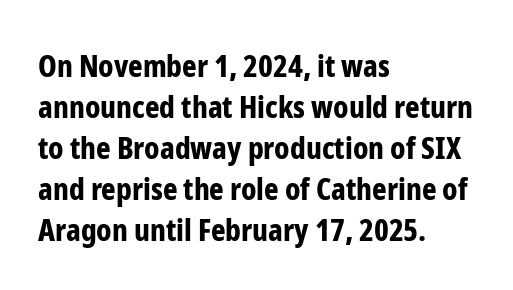
{"serif": "no", "italic": "no", "bold": "yes", "weight": "bold", "width": "condensed", "stroke_contrast": "low", "x_height": "medium", "monospaced": "no", "underline": "no", "align": "left", "line_spacing": "normal", "line_spacing_ratio": 1.32, "letter_spacing": "normal", "letter_spacing_em": 0.0, "glyph_px": 31}
